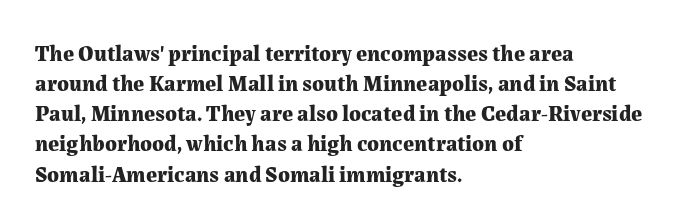
{"italic": "no", "bold": "yes", "underline": "no", "align": "left", "line_spacing": "normal", "line_spacing_ratio": 1.37, "letter_spacing": "normal", "letter_spacing_em": 0.0, "glyph_px": 22}
